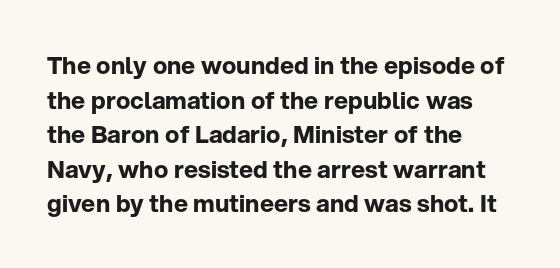
{"italic": "no", "bold": "yes", "underline": "no", "align": "left", "line_spacing": "normal", "line_spacing_ratio": 1.44, "letter_spacing": "normal", "letter_spacing_em": 0.0, "glyph_px": 24}
